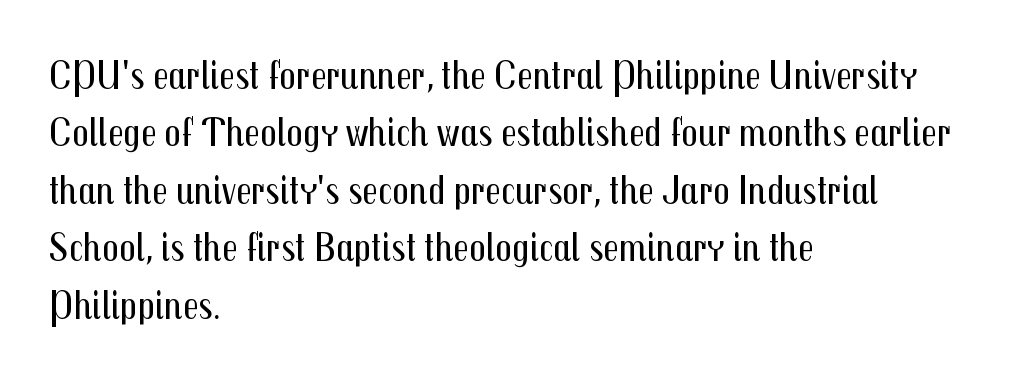
The image shows 41 px regular-weight, condensed sans-serif type, upright; set left-aligned, normal line spacing (1.4x), normal letter spacing, not underlined; medium stroke contrast and a medium x-height.
